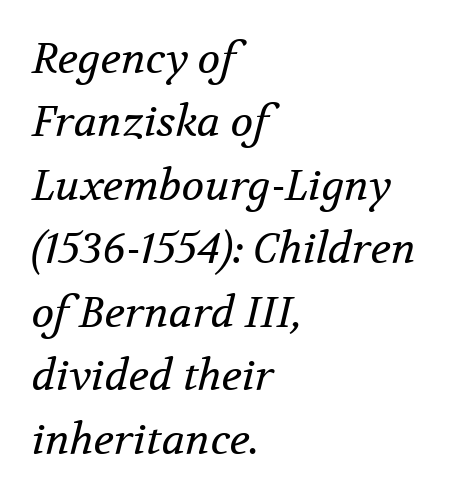
{"serif": "yes", "italic": "yes", "lean": "right", "slant_degrees": 12, "bold": "no", "weight": "regular", "width": "normal", "stroke_contrast": "medium", "x_height": "medium", "monospaced": "no", "underline": "no", "align": "left", "line_spacing": "normal", "line_spacing_ratio": 1.51, "letter_spacing": "normal", "letter_spacing_em": 0.0, "glyph_px": 42}
